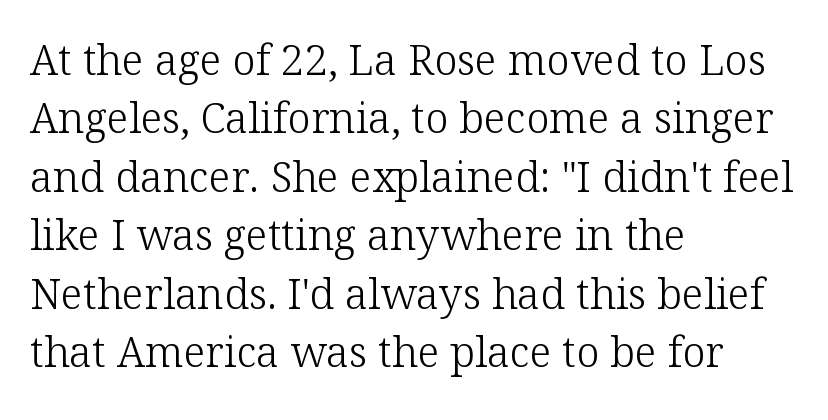
{"serif": "yes", "italic": "no", "bold": "no", "weight": "light", "width": "normal", "stroke_contrast": "low", "x_height": "medium", "monospaced": "no", "underline": "no", "align": "left", "line_spacing": "normal", "line_spacing_ratio": 1.39, "letter_spacing": "normal", "letter_spacing_em": 0.0, "glyph_px": 42}
